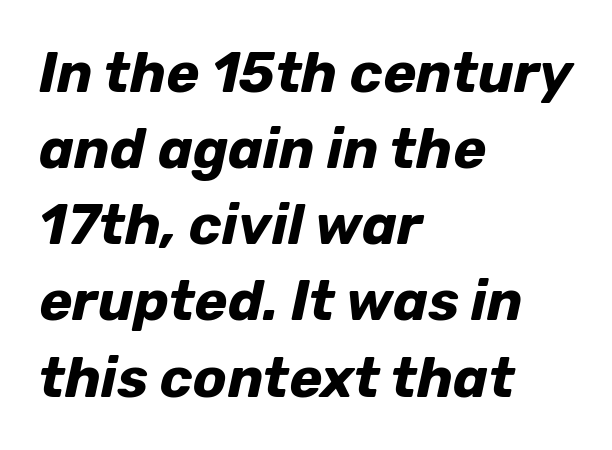
{"italic": "yes", "lean": "right", "slant_degrees": 12, "bold": "yes", "weight": "bold", "width": "normal", "stroke_contrast": "low", "x_height": "medium", "monospaced": "no", "underline": "no", "align": "left", "line_spacing": "normal", "line_spacing_ratio": 1.36, "letter_spacing": "normal", "letter_spacing_em": 0.0, "glyph_px": 56}
